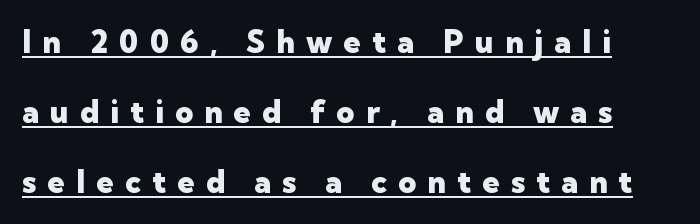
The image shows 31 px heavy sans-serif type, upright; set left-aligned, loose line spacing (2.26x), unusually wide letter spacing (+0.36 em), underlined; low stroke contrast and a medium x-height.
